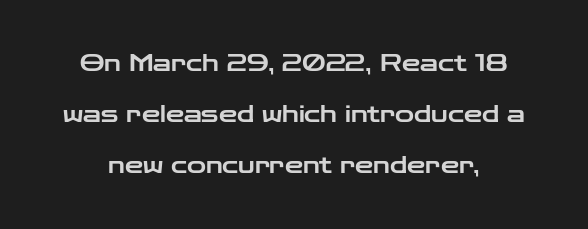
{"italic": "no", "underline": "no", "line_spacing": "loose", "line_spacing_ratio": 2.21, "letter_spacing": "normal", "letter_spacing_em": 0.0, "glyph_px": 23}
